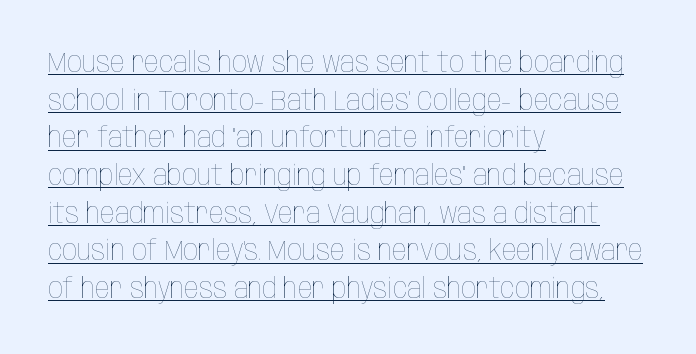
The image shows 29 px thin, condensed type, upright; set left-aligned, normal line spacing (1.3x), normal letter spacing, underlined; low stroke contrast and a large x-height.
